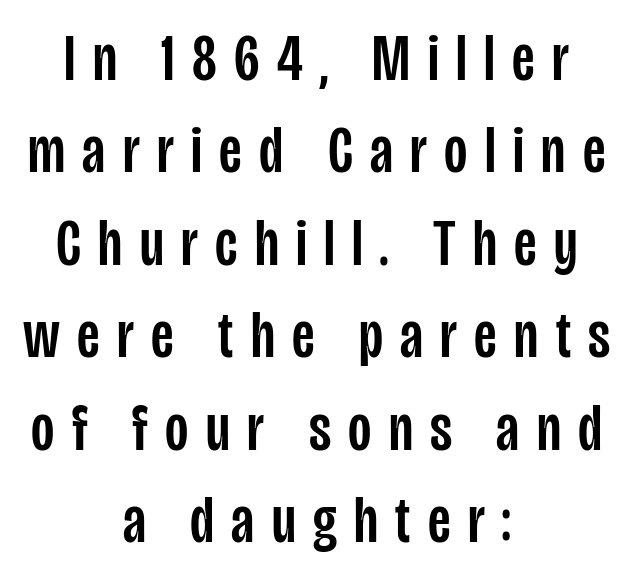
Q: Is the text italic (slanted)? A: No, it is upright.
Q: Is the typeface a serif or a sans-serif typeface? A: Sans-serif.
Q: Is the text underlined? A: No.
Q: How is the paragraph aligned? A: Centered.
Q: Is the spacing between letters normal or unusually wide? A: Unusually wide.
Q: Is the spacing between lines tight, normal or loose? A: Normal.
Q: Width (condensed, normal, or wide)? A: Condensed.
Q: Stroke contrast? A: Low.
Q: x-height? A: Large.
Q: Monospaced? A: No.
